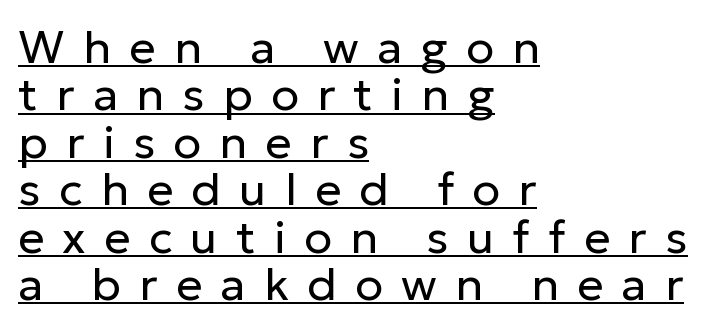
One glance says dense: line gaps are narrower than usual. Does the type have serifs? No, each stem ends abruptly. Vertical stems look standard width or narrower in stroke. Is there any slant? The stems are plumb. Look at the tracking — it's clearly loosened, letters drifting apart.
